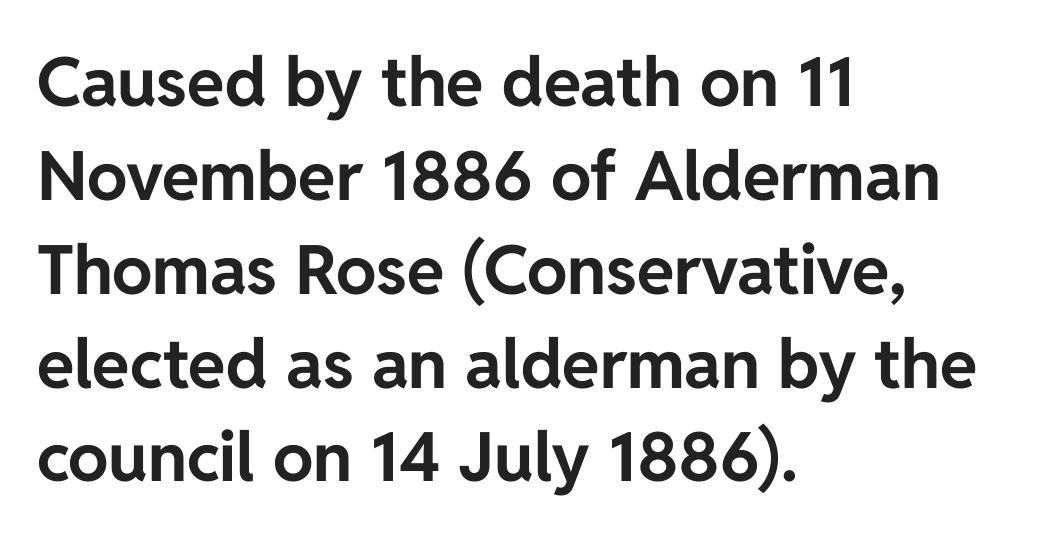
Q: Is the text bold? A: Yes.
Q: Is the text italic (slanted)? A: No, it is upright.
Q: Is the typeface a serif or a sans-serif typeface? A: Sans-serif.
Q: Is the text underlined? A: No.
Q: How is the paragraph aligned? A: Left-aligned.
Q: Is the spacing between letters normal or unusually wide? A: Normal.
Q: Is the spacing between lines tight, normal or loose? A: Normal.
Q: Width (condensed, normal, or wide)? A: Normal.
Q: Stroke contrast? A: Low.
Q: x-height? A: Medium.
Q: Monospaced? A: No.
